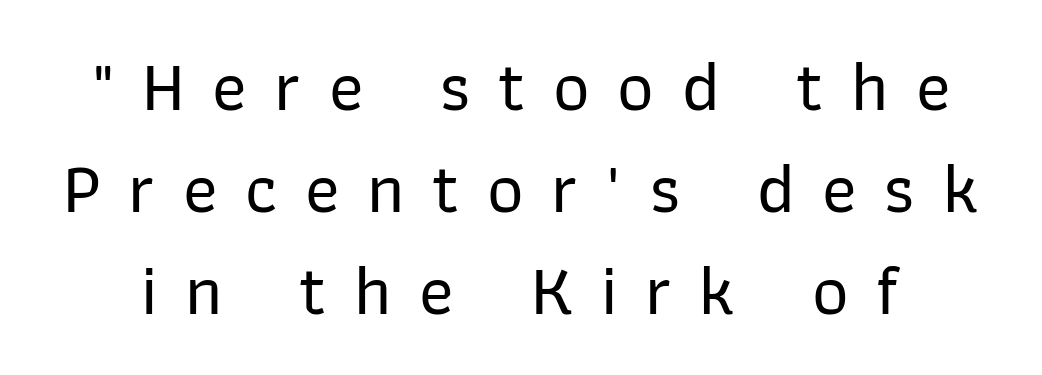
Q: Is the text italic (slanted)? A: No, it is upright.
Q: Is the typeface a serif or a sans-serif typeface? A: Sans-serif.
Q: Is the text underlined? A: No.
Q: Is the spacing between letters normal or unusually wide? A: Unusually wide.
Q: Is the spacing between lines tight, normal or loose? A: Normal.
Q: Width (condensed, normal, or wide)? A: Normal.
Q: Stroke contrast? A: Low.
Q: x-height? A: Medium.
Q: Monospaced? A: No.
